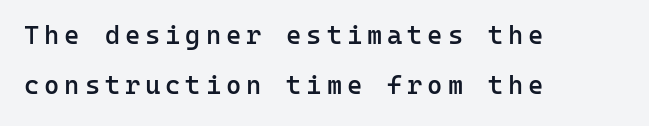
{"italic": "no", "bold": "semi", "underline": "no", "align": "left", "line_spacing": "loose", "line_spacing_ratio": 1.93, "glyph_px": 26}
